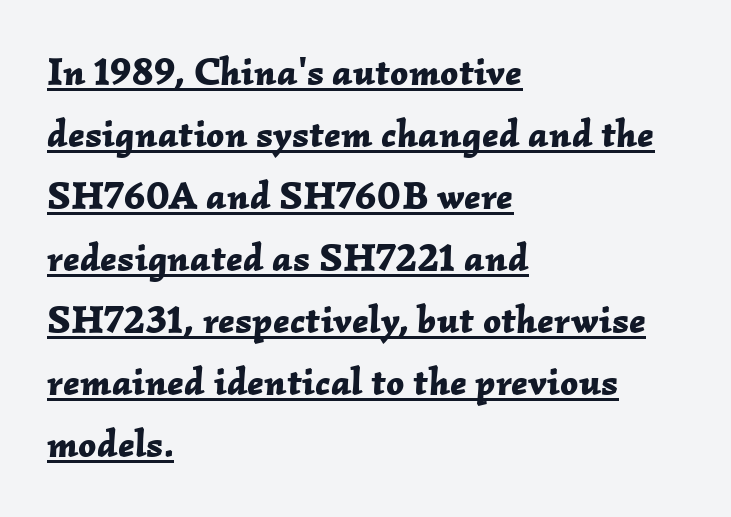
The passage shown is typed in a proportional face where columns would drift. The face used here appears with an underline applied. Spacing between characters is what you'd get straight out of the box. The rendering applies a slant to the glyphs. Alignment: flush left.
